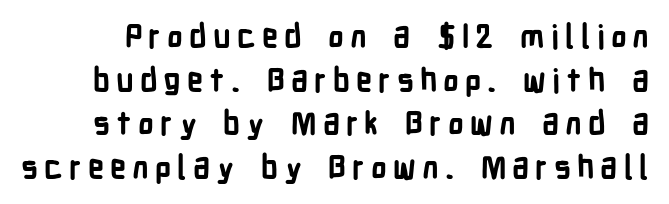
The image shows 32 px bold, condensed sans-serif type, upright; set normal line spacing (1.36x), not underlined; low stroke contrast and a medium x-height.
